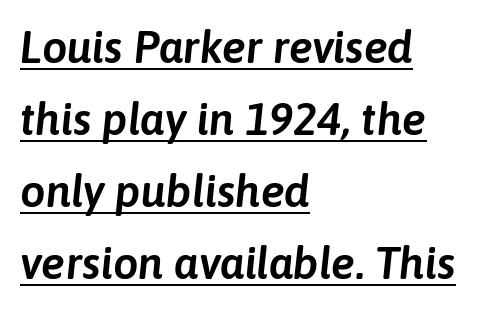
Rows of type keep a routine distance in the vertical direction. The paragraph has a hard left edge and a soft right edge. Looking at the ascenders, they clearly lean. The lettering is marked with a stroke running underneath it. Varying glyph widths throughout — classic text-font behaviour.
